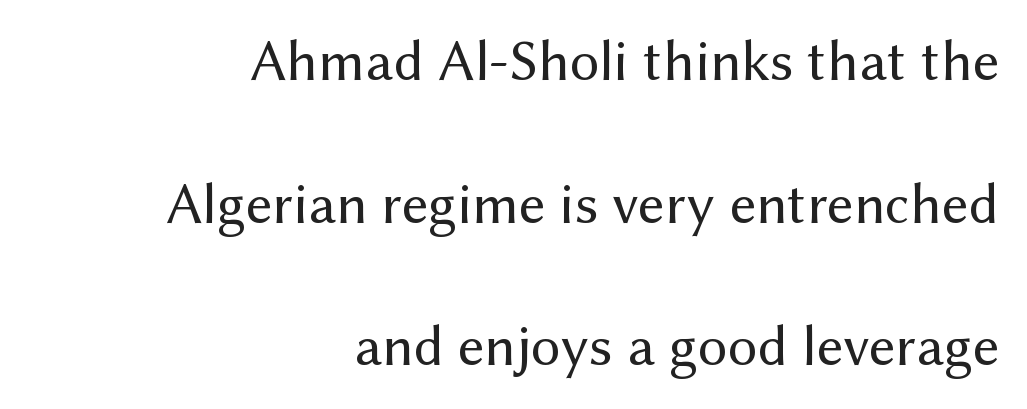
Q: Is the text bold? A: No.
Q: Is the text italic (slanted)? A: No, it is upright.
Q: Is the typeface a serif or a sans-serif typeface? A: Sans-serif.
Q: Is the text underlined? A: No.
Q: How is the paragraph aligned? A: Right-aligned.
Q: Is the spacing between letters normal or unusually wide? A: Normal.
Q: Is the spacing between lines tight, normal or loose? A: Loose.
Q: Width (condensed, normal, or wide)? A: Normal.
Q: Stroke contrast? A: Medium.
Q: x-height? A: Medium.
Q: Monospaced? A: No.
